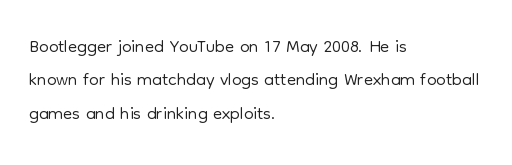
The image shows 27 px text type, upright; set left-aligned, line spacing 1.24x, normal letter spacing, not underlined.
